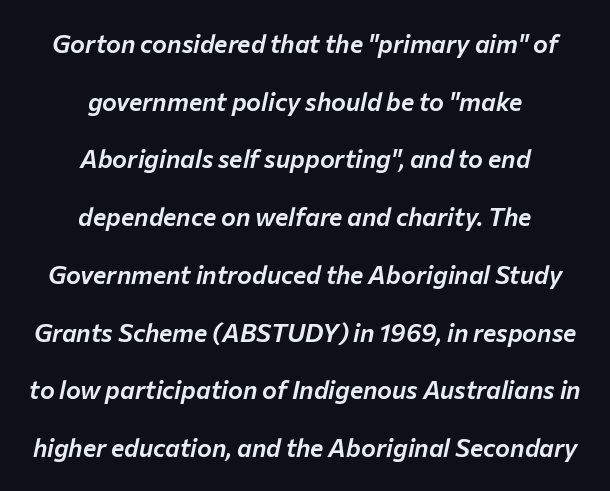
{"italic": "yes", "lean": "right", "slant_degrees": 12, "underline": "no", "align": "center", "line_spacing": "loose", "line_spacing_ratio": 2.31, "letter_spacing": "normal", "letter_spacing_em": 0.0, "glyph_px": 25}
